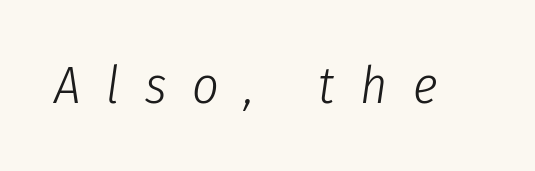
{"italic": "yes", "lean": "right", "slant_degrees": 8, "bold": "no", "weight": "light", "width": "condensed", "stroke_contrast": "low", "x_height": "medium", "monospaced": "no", "underline": "no", "letter_spacing": "wide", "letter_spacing_em": 0.49, "glyph_px": 52}
